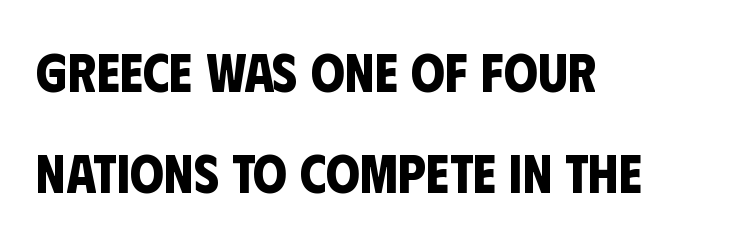
Q: Is the text bold? A: Yes.
Q: Is the typeface a serif or a sans-serif typeface? A: Sans-serif.
Q: Is the text underlined? A: No.
Q: How is the paragraph aligned? A: Left-aligned.
Q: Is the spacing between letters normal or unusually wide? A: Normal.
Q: Width (condensed, normal, or wide)? A: Condensed.
Q: Stroke contrast? A: Low.
Q: x-height? A: Large.
Q: Monospaced? A: No.
